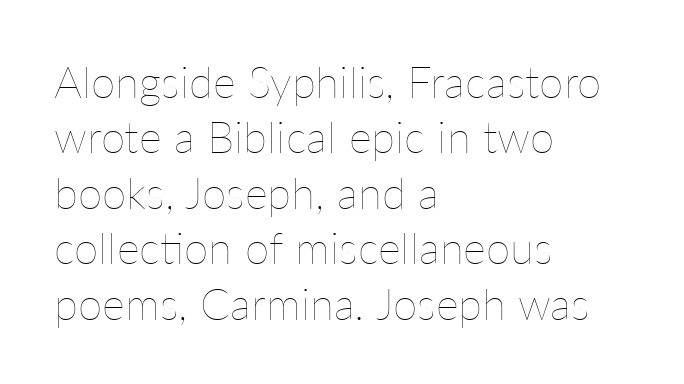
{"italic": "no", "bold": "no", "weight": "thin", "width": "normal", "stroke_contrast": "low", "x_height": "medium", "monospaced": "no", "underline": "no", "align": "left", "line_spacing": "normal", "line_spacing_ratio": 1.26, "letter_spacing": "normal", "letter_spacing_em": 0.0, "glyph_px": 44}
